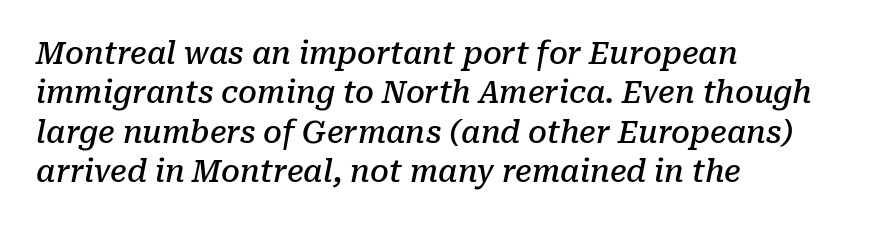
{"serif": "yes", "italic": "yes", "lean": "right", "slant_degrees": 10, "bold": "semi", "weight": "semibold", "width": "normal", "stroke_contrast": "low", "x_height": "medium", "monospaced": "no", "underline": "no", "align": "left", "line_spacing": "normal", "line_spacing_ratio": 1.31, "letter_spacing": "normal", "letter_spacing_em": 0.0, "glyph_px": 30}
